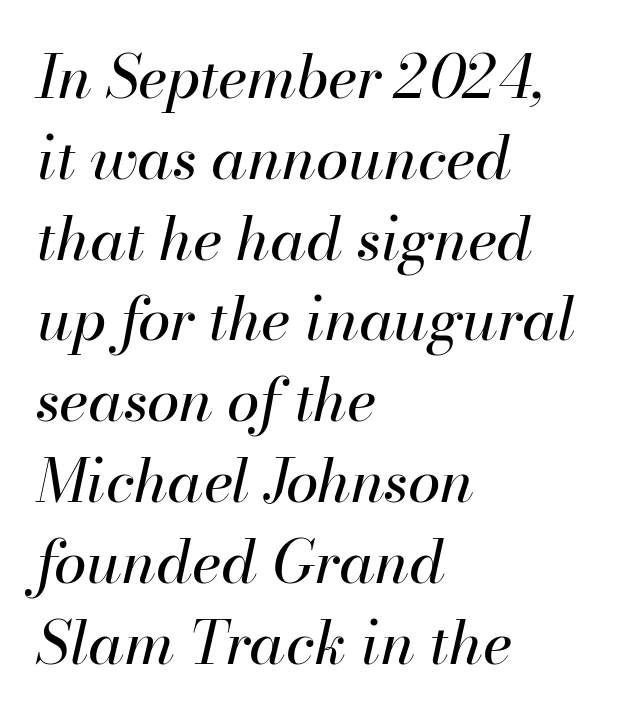
{"italic": "yes", "lean": "right", "slant_degrees": 13, "bold": "no", "weight": "regular", "width": "normal", "stroke_contrast": "high", "x_height": "small", "monospaced": "no", "underline": "no", "align": "left", "line_spacing": "normal", "line_spacing_ratio": 1.37, "letter_spacing": "normal", "letter_spacing_em": 0.0, "glyph_px": 59}
